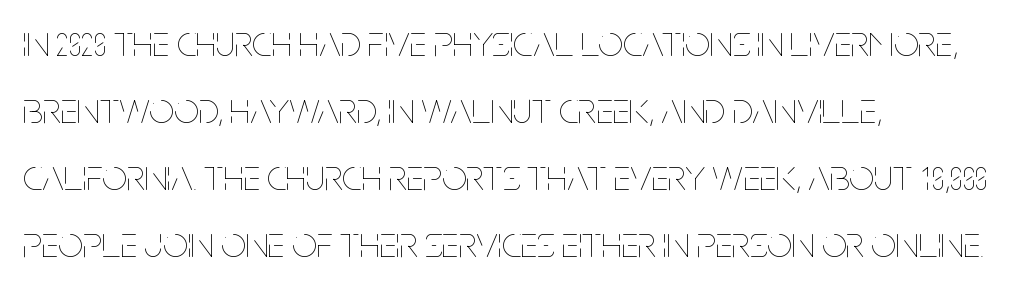
{"italic": "no", "bold": "no", "weight": "thin", "width": "condensed", "stroke_contrast": "low", "x_height": "large", "monospaced": "no", "underline": "no", "align": "left", "line_spacing": "normal", "line_spacing_ratio": 1.52, "letter_spacing": "normal", "letter_spacing_em": 0.0, "glyph_px": 44}
